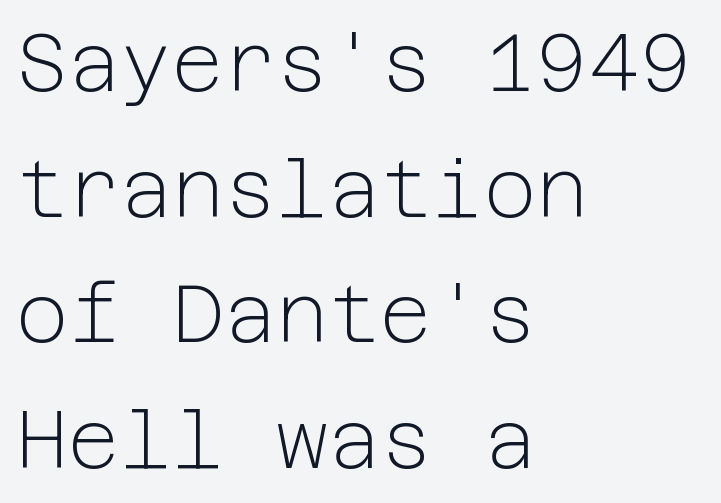
The image shows 80 px light sans-serif type, upright; set left-aligned, normal line spacing (1.57x), normal letter spacing, not underlined; low stroke contrast and a medium x-height.
